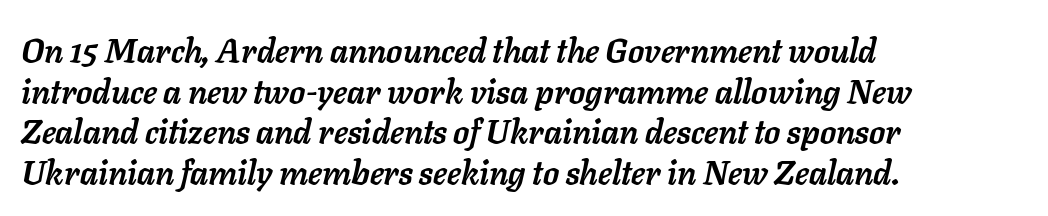
{"italic": "yes", "lean": "right", "slant_degrees": 11, "bold": "yes", "weight": "semibold", "width": "normal", "stroke_contrast": "low", "x_height": "medium", "monospaced": "no", "underline": "no", "align": "left", "line_spacing_ratio": 1.23, "letter_spacing": "normal", "letter_spacing_em": 0.0, "glyph_px": 33}
